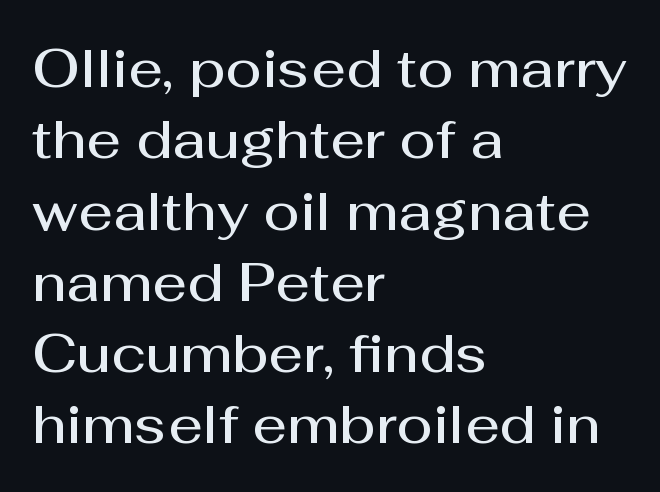
Q: Is the text bold? A: Semi-bold.
Q: Is the text italic (slanted)? A: No, it is upright.
Q: Is the typeface a serif or a sans-serif typeface? A: Sans-serif.
Q: Is the text underlined? A: No.
Q: How is the paragraph aligned? A: Left-aligned.
Q: Is the spacing between letters normal or unusually wide? A: Normal.
Q: Is the spacing between lines tight, normal or loose? A: Normal.
Q: Width (condensed, normal, or wide)? A: Normal.
Q: Stroke contrast? A: Medium.
Q: x-height? A: Medium.
Q: Monospaced? A: No.
